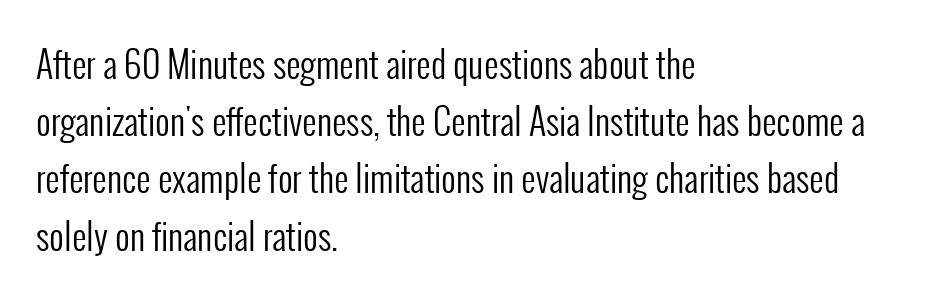
Q: Is the text bold? A: No.
Q: Is the text italic (slanted)? A: No, it is upright.
Q: Is the typeface a serif or a sans-serif typeface? A: Sans-serif.
Q: Is the text underlined? A: No.
Q: How is the paragraph aligned? A: Left-aligned.
Q: Is the spacing between letters normal or unusually wide? A: Normal.
Q: Is the spacing between lines tight, normal or loose? A: Normal.
Q: Width (condensed, normal, or wide)? A: Condensed.
Q: Stroke contrast? A: Low.
Q: x-height? A: Medium.
Q: Monospaced? A: No.
